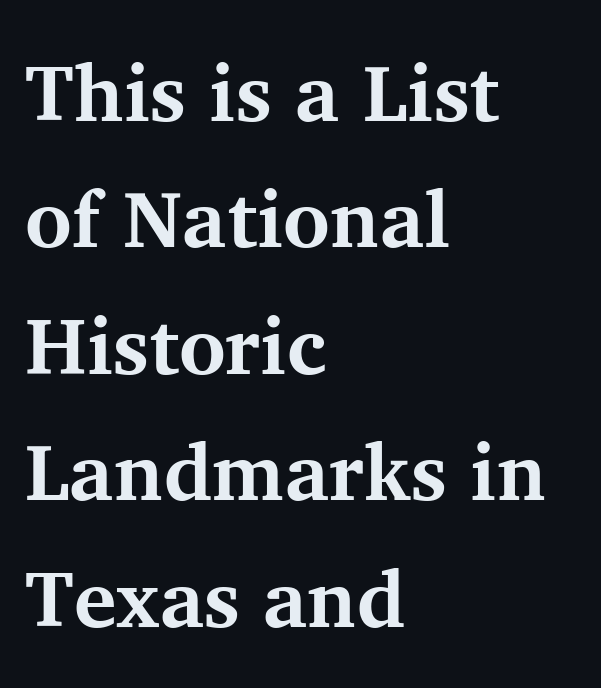
The baseline area is clear. Spacing verdict: proportional, widths tailored to each character. Successive baselines arrive at the customary interval. Letterform terminals end in serifs throughout the passage.
